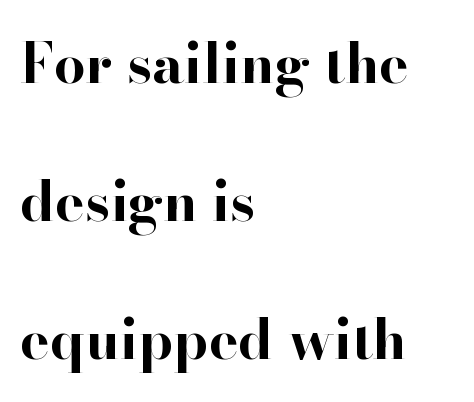
The space between consecutive lines is lavish. Do the characters align in a grid? No, the font is proportional. The sample has been set heavy, in full bold. The font's upright variant was chosen for this text. The letterforms sit shoulder to shoulder at normal distance. The compositor pushed each line to the left boundary.
